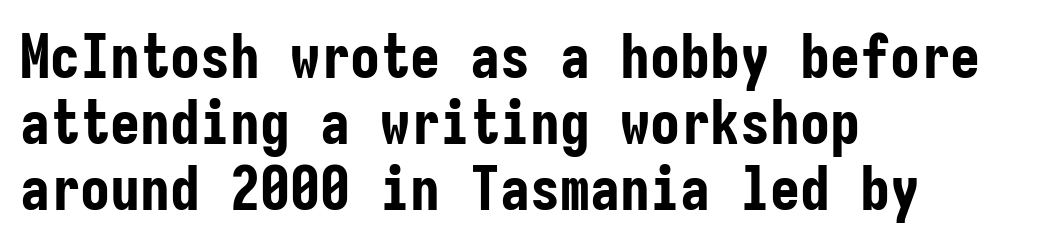
The image shows 60 px bold, condensed sans-serif type, upright, monospaced; set left-aligned, tight line spacing (1.1x), normal letter spacing, not underlined; low stroke contrast and a medium x-height.
